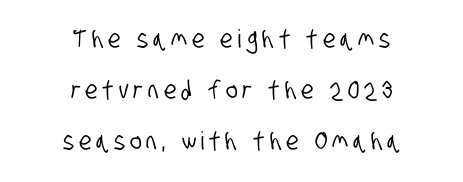
Beneath every word, the page is bare. The passage shown stacks its lines with a broad gap. In CSS terms this would be text-align: center. Display-style spreading of the glyphs; the letterfit is very open.
